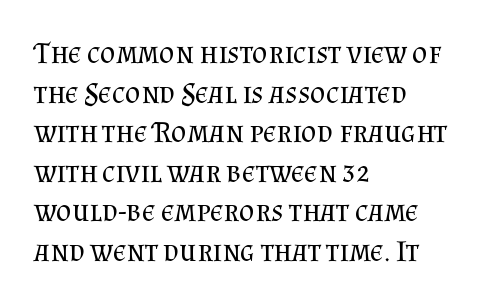
Examine the stroke ends and you'll spot serifs. Each letter keeps its own natural width here, so spacing adapts to shape. One glance says typical: line gaps are just what's usual. Horizontal alignment here is leftward, the default for most running prose.
